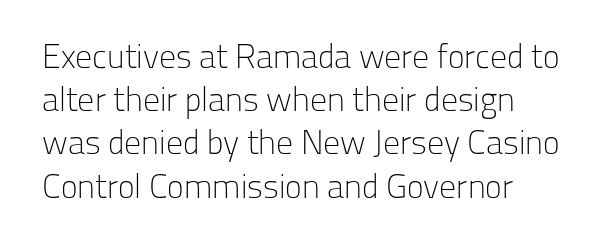
Q: Is the text bold? A: No.
Q: Is the text italic (slanted)? A: No, it is upright.
Q: Is the typeface a serif or a sans-serif typeface? A: Sans-serif.
Q: Is the text underlined? A: No.
Q: How is the paragraph aligned? A: Left-aligned.
Q: Is the spacing between letters normal or unusually wide? A: Normal.
Q: Is the spacing between lines tight, normal or loose? A: Normal.
Q: Width (condensed, normal, or wide)? A: Normal.
Q: Stroke contrast? A: Low.
Q: x-height? A: Medium.
Q: Monospaced? A: No.
